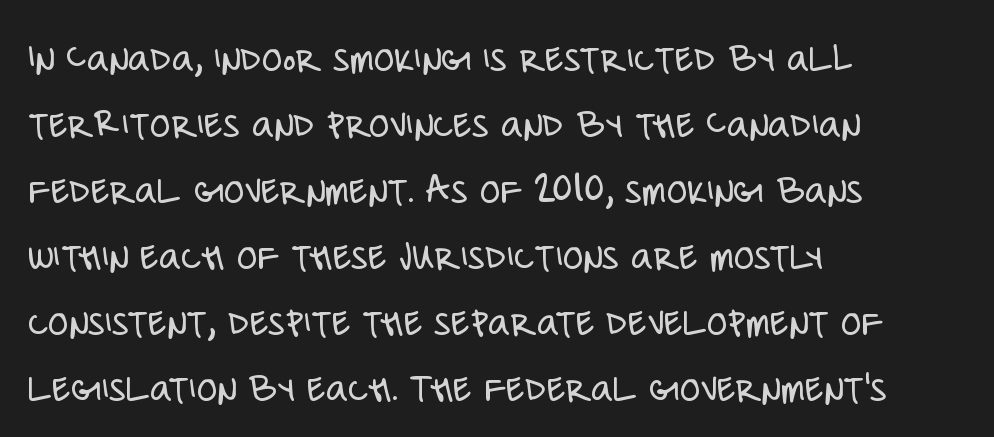
The image shows 42 px light, condensed sans-serif type, upright; set left-aligned, normal line spacing (1.57x), normal letter spacing, not underlined; low stroke contrast and a large x-height.
